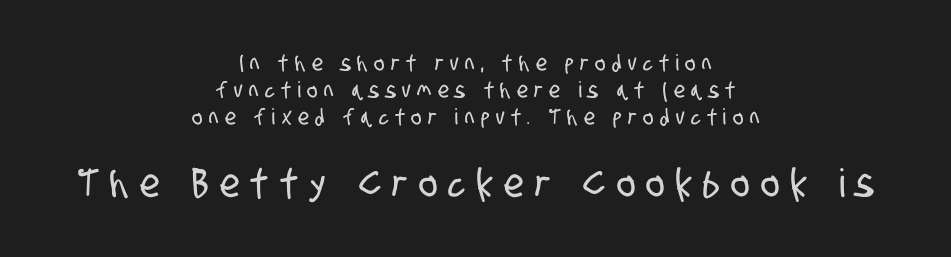
The image shows 39 px condensed sans-serif type; set centered, line spacing 1.23x, unusually wide letter spacing (+0.3 em), not underlined; the second (bottom) block is 1.77x larger; low stroke contrast and a large x-height.
